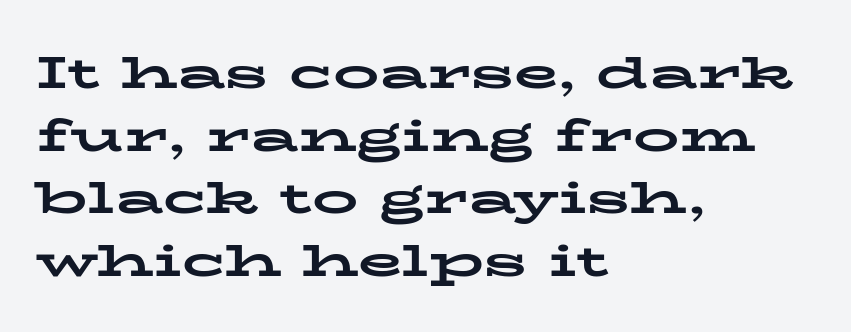
Q: Is the text bold? A: Yes.
Q: Is the text italic (slanted)? A: No, it is upright.
Q: Is the typeface a serif or a sans-serif typeface? A: Serif.
Q: Is the text underlined? A: No.
Q: How is the paragraph aligned? A: Left-aligned.
Q: Is the spacing between letters normal or unusually wide? A: Normal.
Q: Is the spacing between lines tight, normal or loose? A: Normal.
Q: Width (condensed, normal, or wide)? A: Wide.
Q: Stroke contrast? A: Low.
Q: x-height? A: Medium.
Q: Monospaced? A: No.
